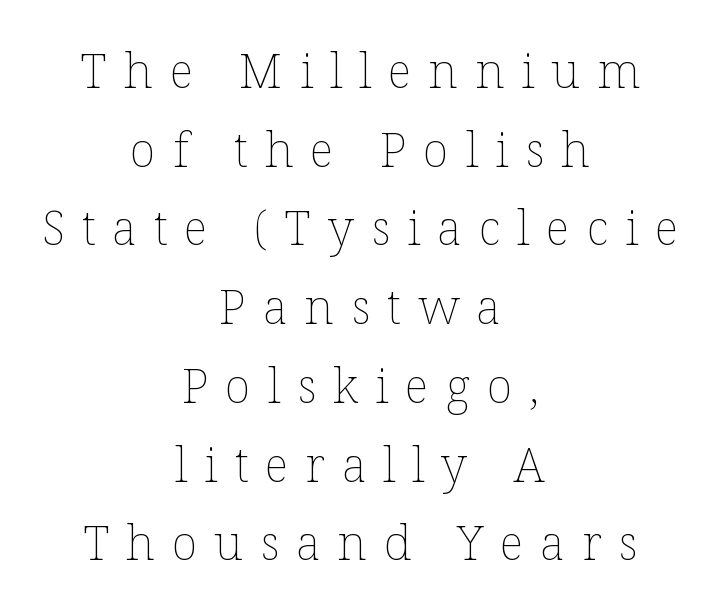
The image shows 48 px thin type, upright; set centered, normal line spacing (1.64x), unusually wide letter spacing (+0.35 em), not underlined; low stroke contrast and a medium x-height.
